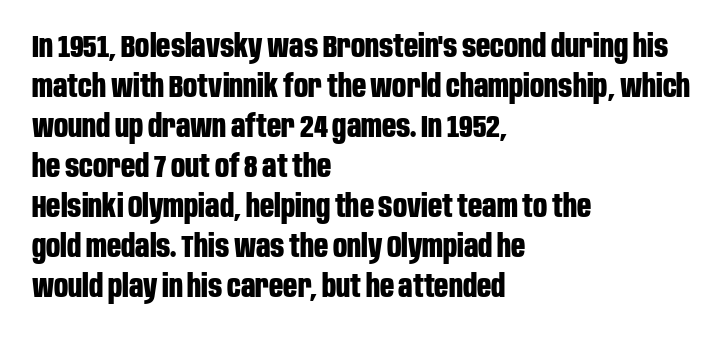
Q: Is the text bold? A: Yes.
Q: Is the text italic (slanted)? A: No, it is upright.
Q: Is the typeface a serif or a sans-serif typeface? A: Sans-serif.
Q: Is the text underlined? A: No.
Q: How is the paragraph aligned? A: Left-aligned.
Q: Is the spacing between letters normal or unusually wide? A: Normal.
Q: Is the spacing between lines tight, normal or loose? A: Normal.
Q: Width (condensed, normal, or wide)? A: Condensed.
Q: Stroke contrast? A: Low.
Q: x-height? A: Large.
Q: Monospaced? A: No.
